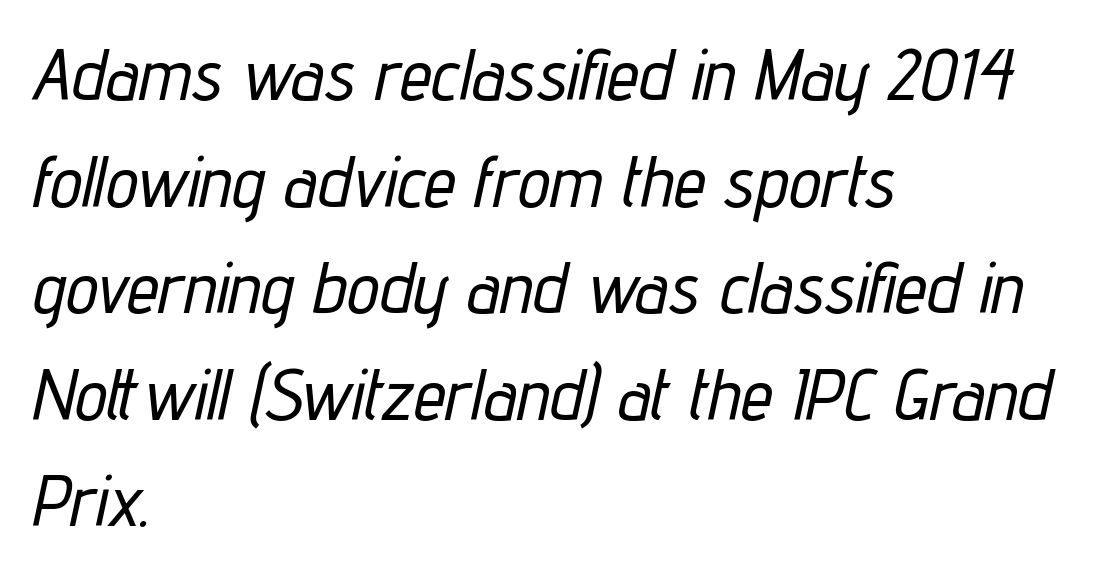
The image shows 72 px condensed type, italic (leaning right); set left-aligned, normal line spacing (1.48x), normal letter spacing, not underlined; low stroke contrast and a medium x-height.
